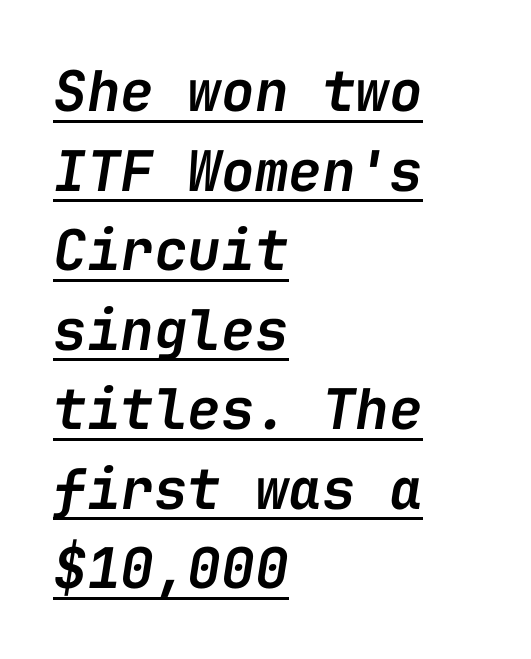
The image shows 56 px semibold type, italic (leaning right), monospaced; set left-aligned, normal line spacing (1.42x), normal letter spacing, underlined; low stroke contrast and a medium x-height.
